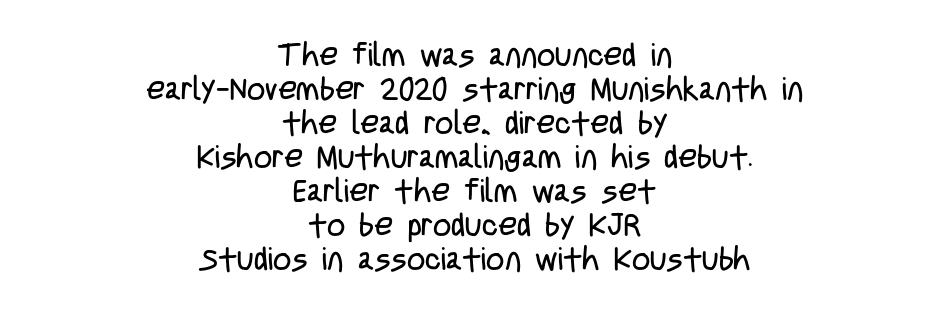
The image shows 32 px regular-weight, condensed sans-serif type, upright; set centered, tight line spacing (1.06x), normal letter spacing, not underlined; low stroke contrast and a large x-height.
